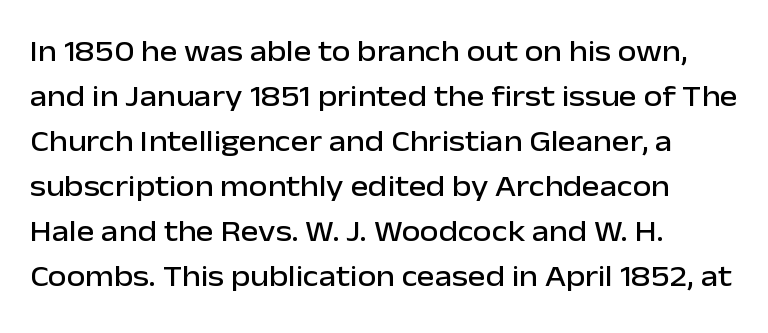
The specimen omits any rule beneath the text block's lines. The setting favours the left margin, as ordinary paragraphs usually do. How would I describe the line gaps? Plain and ordinary. The face used here is rendered with its standard letterfit.
